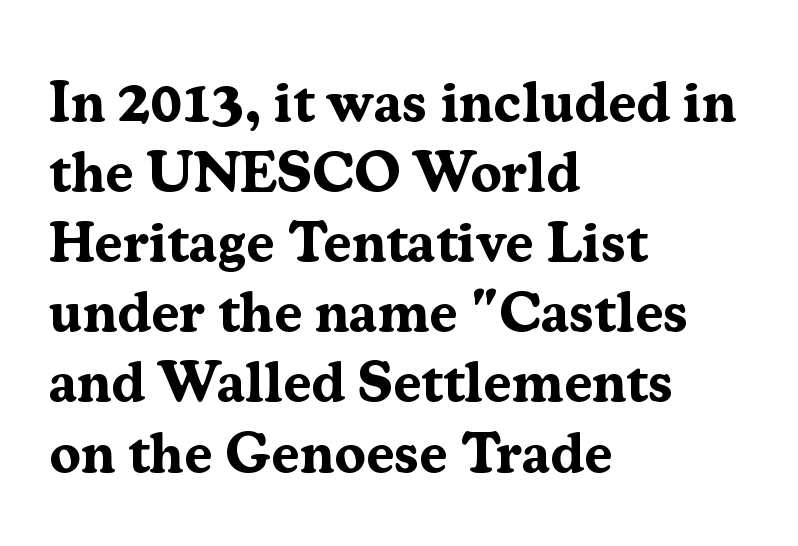
{"serif": "yes", "italic": "no", "bold": "yes", "weight": "bold", "width": "normal", "stroke_contrast": "medium", "x_height": "medium", "monospaced": "no", "underline": "no", "align": "left", "line_spacing_ratio": 1.23, "letter_spacing": "normal", "letter_spacing_em": 0.0, "glyph_px": 57}
